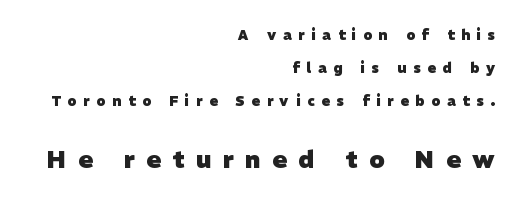
{"bold": "yes", "underline": "no", "align": "right", "line_spacing": "loose", "line_spacing_ratio": 2.36, "letter_spacing": "wide", "letter_spacing_em": 0.49, "larger_block": "second", "size_ratio": 1.71, "glyph_px": 24}
